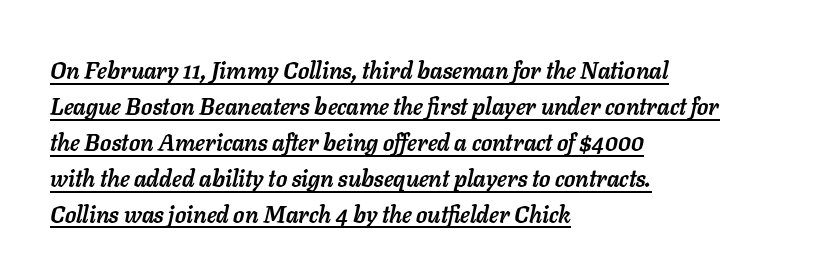
These lines stack with their left ends in a neat column. The rendering uses a moderate line-height, typical for paragraphs. Each word holds together tightly as a unit, with standard inter-letter gaps. Does the lettering tilt? It does — this is italic. The strokes are fattened all the way to bold.
